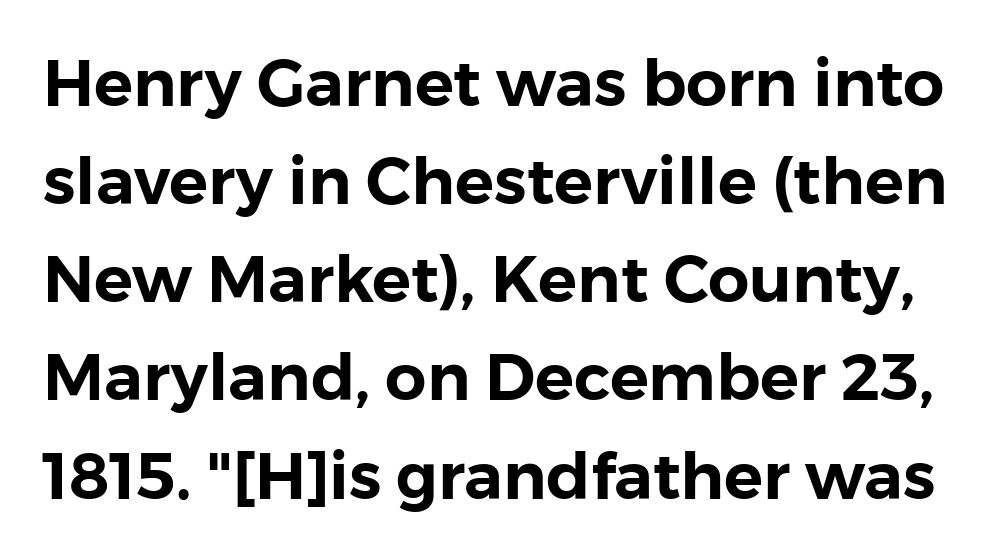
Q: Is the text italic (slanted)? A: No, it is upright.
Q: Is the typeface a serif or a sans-serif typeface? A: Sans-serif.
Q: Is the text underlined? A: No.
Q: Is the spacing between letters normal or unusually wide? A: Normal.
Q: Is the spacing between lines tight, normal or loose? A: Normal.
Q: Width (condensed, normal, or wide)? A: Normal.
Q: x-height? A: Medium.
Q: Monospaced? A: No.
